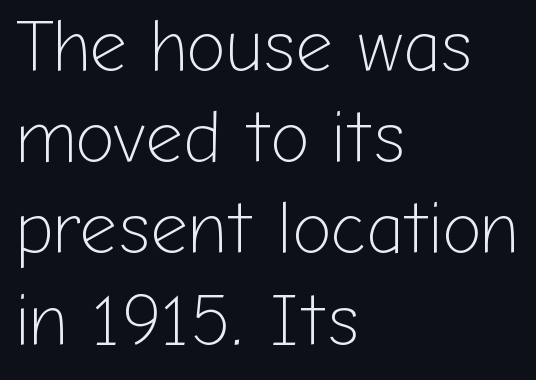
{"serif": "no", "italic": "no", "bold": "no", "weight": "light", "width": "normal", "stroke_contrast": "low", "x_height": "medium", "monospaced": "no", "underline": "no", "align": "left", "line_spacing": "normal", "line_spacing_ratio": 1.25, "letter_spacing": "normal", "letter_spacing_em": 0.0, "glyph_px": 73}
